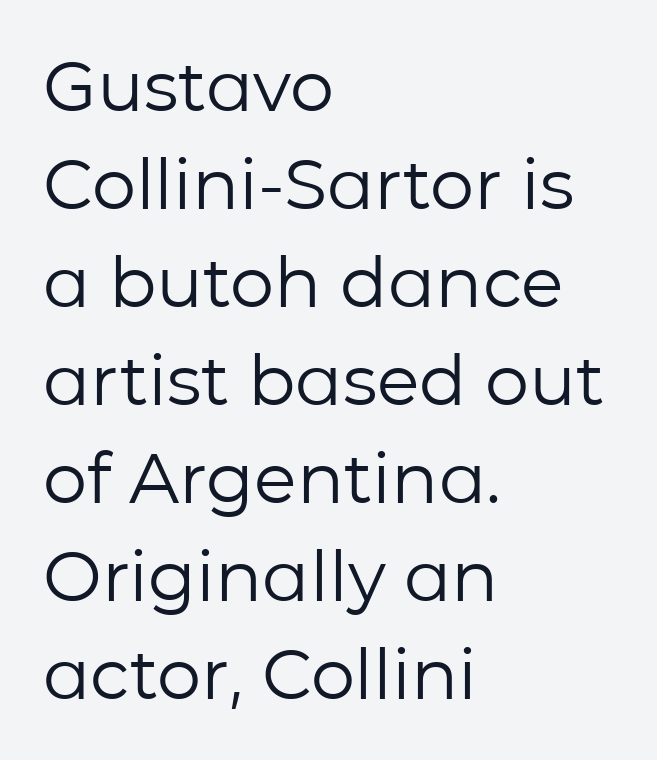
{"serif": "no", "italic": "no", "bold": "no", "weight": "regular", "width": "normal", "stroke_contrast": "low", "x_height": "medium", "monospaced": "no", "underline": "no", "align": "left", "line_spacing": "normal", "line_spacing_ratio": 1.4, "letter_spacing": "normal", "letter_spacing_em": 0.0, "glyph_px": 70}
